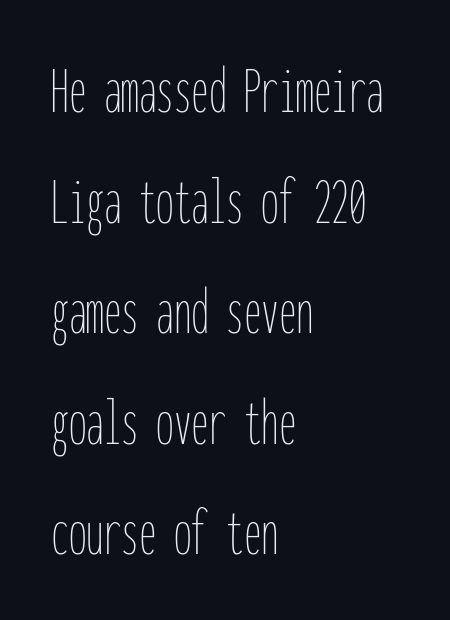
{"italic": "no", "bold": "no", "weight": "thin", "width": "condensed", "stroke_contrast": "low", "x_height": "medium", "monospaced": "yes", "underline": "no", "align": "left", "line_spacing": "normal", "line_spacing_ratio": 1.58, "letter_spacing": "normal", "letter_spacing_em": 0.0, "glyph_px": 70}
